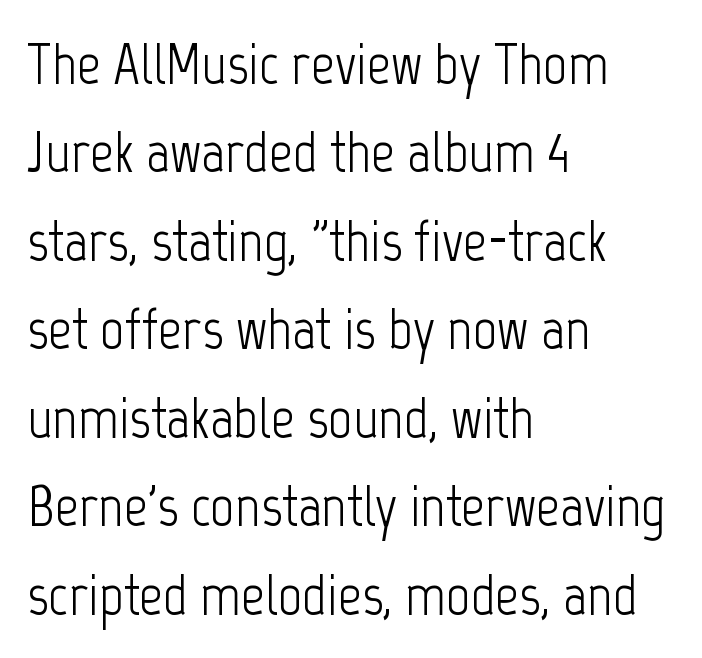
The lines sit at an ordinary, default distance from one another. The letterforms sit shoulder to shoulder at normal distance. No extra ink here — the face is not bold. Which margin do the lines hug? The left one — the right edge is uneven.
